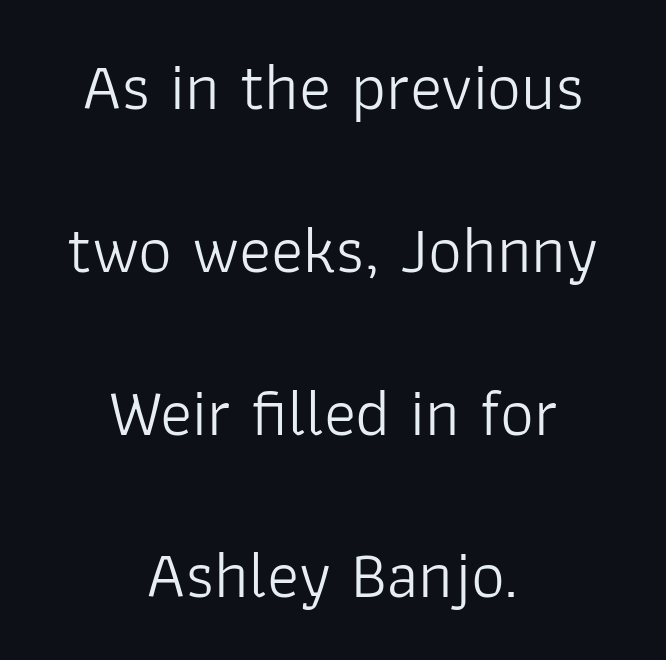
The image shows 67 px light sans-serif type, upright; set centered, loose line spacing (2.43x), normal letter spacing, not underlined; low stroke contrast and a medium x-height.
